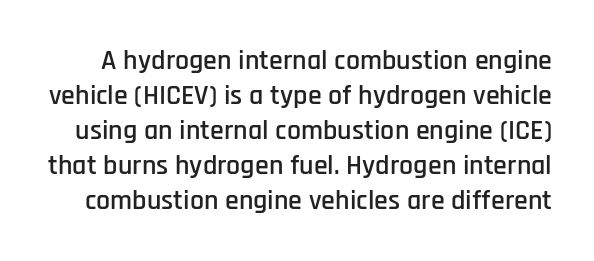
Q: Is the text italic (slanted)? A: No, it is upright.
Q: Is the typeface a serif or a sans-serif typeface? A: Sans-serif.
Q: Is the text underlined? A: No.
Q: Is the spacing between letters normal or unusually wide? A: Normal.
Q: Is the spacing between lines tight, normal or loose? A: Normal.
Q: Width (condensed, normal, or wide)? A: Condensed.
Q: Stroke contrast? A: Low.
Q: x-height? A: Large.
Q: Monospaced? A: No.
